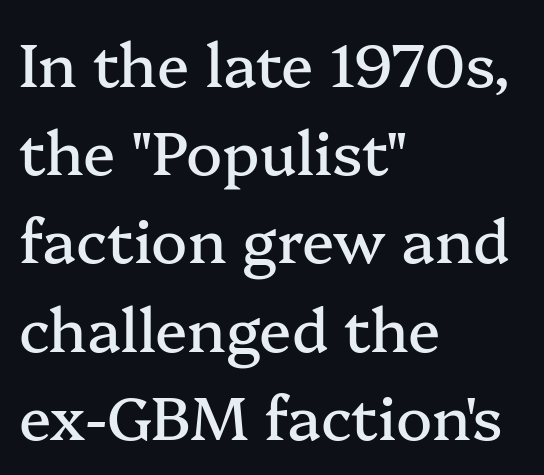
The image shows 60 px serif type, upright; set left-aligned, normal line spacing (1.47x), normal letter spacing, not underlined; medium stroke contrast and a medium x-height.
